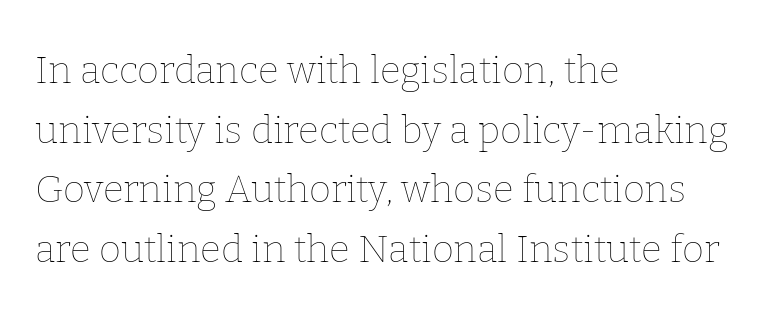
The setting favours the left margin, as ordinary paragraphs usually do. Heft: none added — not bold. No word sits above an underline. Does the leading feel generous? No, just average.
